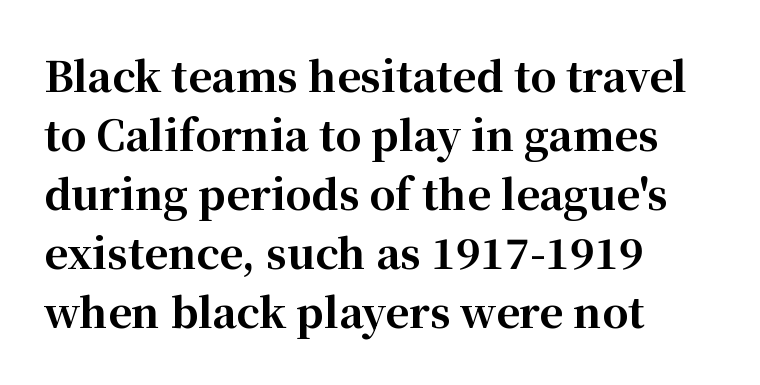
{"serif": "yes", "italic": "no", "bold": "yes", "weight": "bold", "width": "normal", "stroke_contrast": "high", "x_height": "medium", "monospaced": "no", "underline": "no", "align": "left", "line_spacing": "normal", "line_spacing_ratio": 1.44, "letter_spacing": "normal", "letter_spacing_em": 0.0, "glyph_px": 41}
